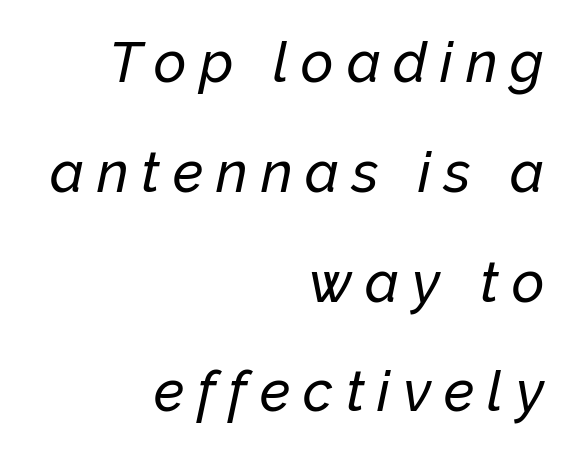
{"italic": "yes", "lean": "right", "slant_degrees": 12, "width": "normal", "stroke_contrast": "low", "x_height": "medium", "monospaced": "no", "underline": "no", "align": "right", "line_spacing": "loose", "line_spacing_ratio": 1.96, "letter_spacing": "wide", "letter_spacing_em": 0.23, "glyph_px": 56}
